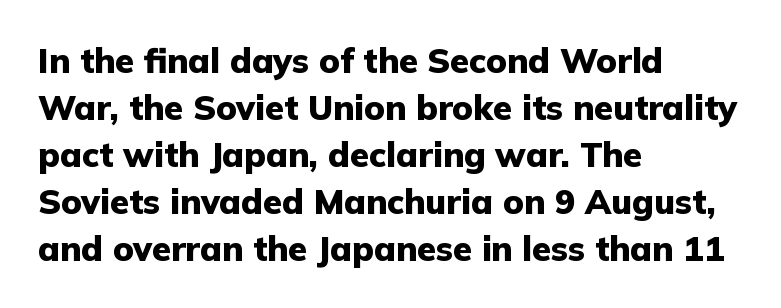
{"serif": "no", "italic": "no", "bold": "yes", "weight": "heavy", "width": "normal", "stroke_contrast": "low", "x_height": "medium", "monospaced": "no", "underline": "no", "align": "left", "line_spacing": "normal", "line_spacing_ratio": 1.38, "letter_spacing": "normal", "letter_spacing_em": 0.0, "glyph_px": 34}
